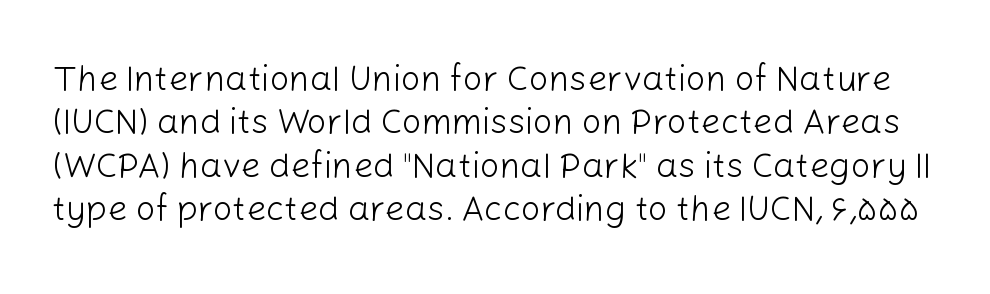
Q: Is the text bold? A: No.
Q: Is the text italic (slanted)? A: No, it is upright.
Q: Is the typeface a serif or a sans-serif typeface? A: Sans-serif.
Q: Is the text underlined? A: No.
Q: Is the spacing between letters normal or unusually wide? A: Normal.
Q: Width (condensed, normal, or wide)? A: Normal.
Q: Stroke contrast? A: Low.
Q: x-height? A: Medium.
Q: Monospaced? A: No.
